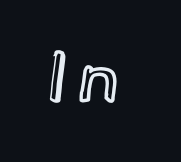
The image shows 69 px text type; set not underlined; a small x-height.
